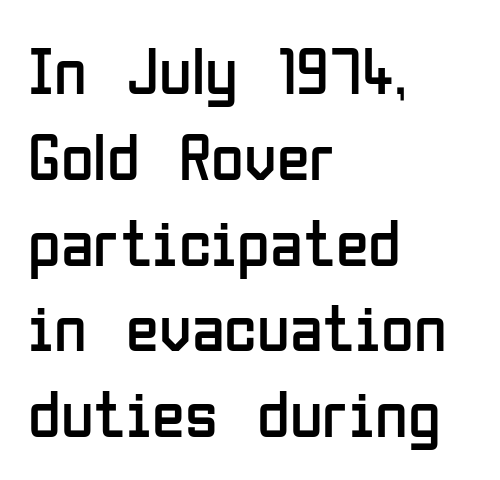
Descenders hang freely into open space. What kind of face is this? One without serifs — a sans. The passage shown is not bold in any degree. The rendering uses natural spacing where letterforms have individual widths. Students, observe: this is what conventionally led text looks like. Does the copy run flush right? No — it runs flush left.
